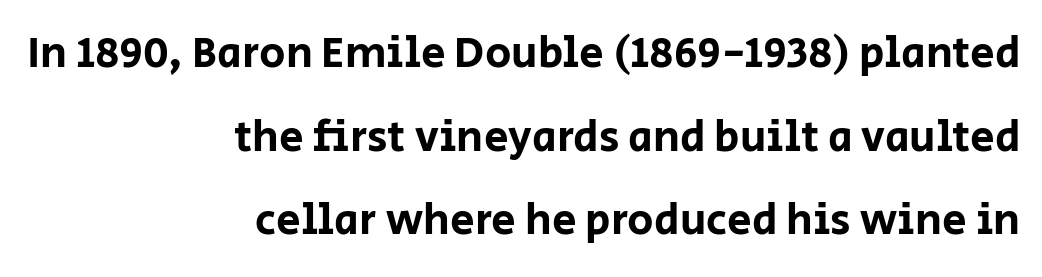
{"serif": "no", "italic": "no", "width": "normal", "stroke_contrast": "low", "x_height": "large", "monospaced": "no", "underline": "no", "align": "right", "line_spacing": "loose", "line_spacing_ratio": 1.9, "letter_spacing": "normal", "letter_spacing_em": 0.0, "glyph_px": 44}
